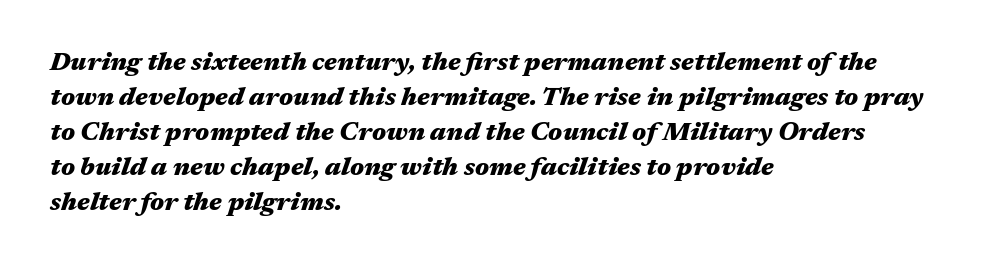
Q: Is the text bold? A: Yes.
Q: Is the text italic (slanted)? A: Yes, it leans right by about 17 degrees.
Q: Is the text underlined? A: No.
Q: How is the paragraph aligned? A: Left-aligned.
Q: Is the spacing between letters normal or unusually wide? A: Normal.
Q: Is the spacing between lines tight, normal or loose? A: Normal.
